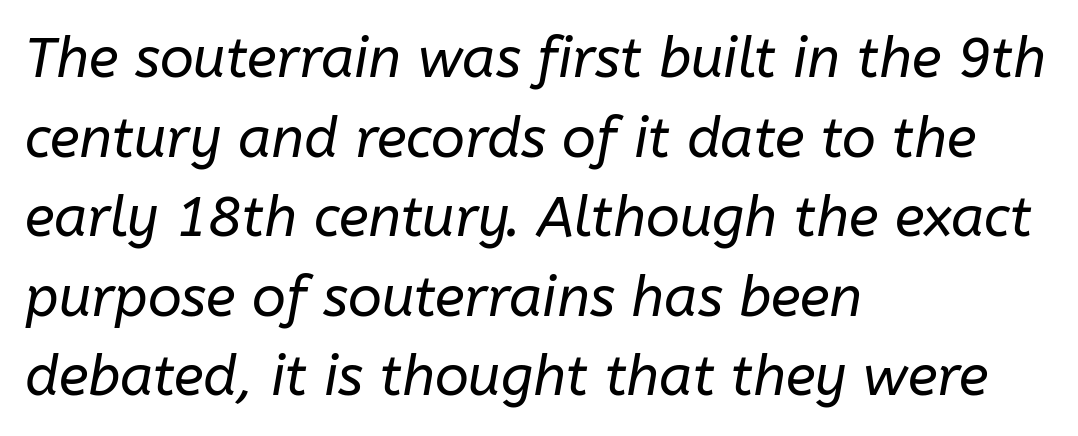
Q: Is the text bold? A: No.
Q: Is the text italic (slanted)? A: Yes, it leans right by about 10 degrees.
Q: Is the text underlined? A: No.
Q: How is the paragraph aligned? A: Left-aligned.
Q: Is the spacing between letters normal or unusually wide? A: Normal.
Q: Is the spacing between lines tight, normal or loose? A: Normal.
Q: Width (condensed, normal, or wide)? A: Normal.
Q: Stroke contrast? A: Low.
Q: x-height? A: Medium.
Q: Monospaced? A: No.
